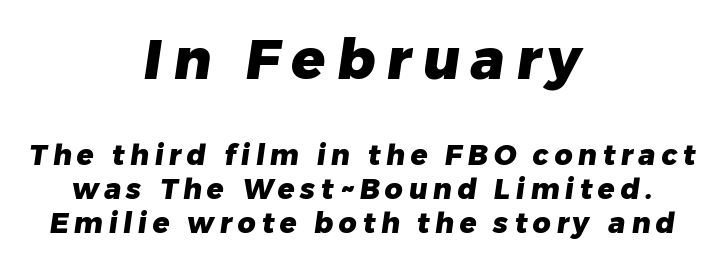
{"serif": "no", "bold": "yes", "weight": "heavy", "width": "normal", "stroke_contrast": "low", "x_height": "medium", "monospaced": "no", "underline": "no", "align": "center", "line_spacing_ratio": 1.22, "letter_spacing": "wide", "letter_spacing_em": 0.2, "larger_block": "first", "size_ratio": 2.0, "glyph_px": 56}
